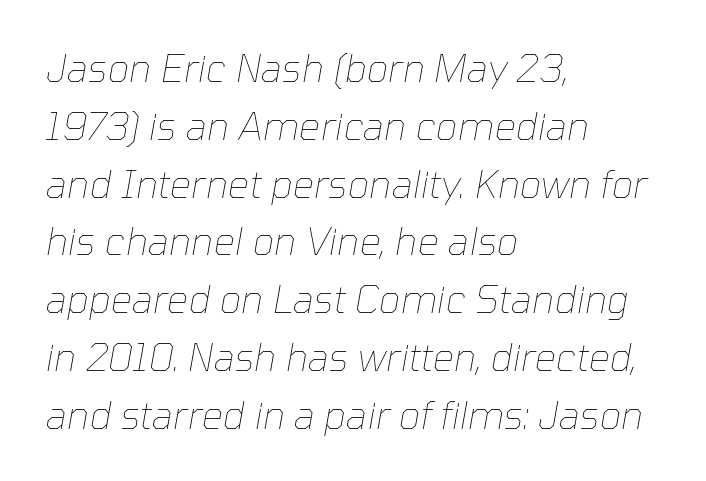
Q: Is the text bold? A: No.
Q: Is the text italic (slanted)? A: Yes, it leans right by about 10 degrees.
Q: Is the text underlined? A: No.
Q: How is the paragraph aligned? A: Left-aligned.
Q: Is the spacing between letters normal or unusually wide? A: Normal.
Q: Is the spacing between lines tight, normal or loose? A: Normal.
Q: Width (condensed, normal, or wide)? A: Normal.
Q: Stroke contrast? A: Low.
Q: x-height? A: Medium.
Q: Monospaced? A: No.
